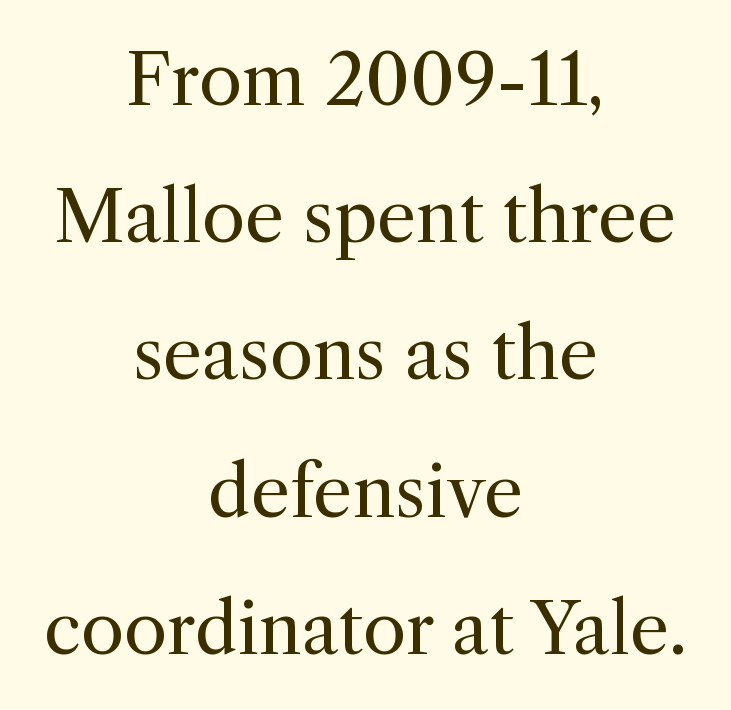
Unlike italic type, these characters show no tilt at all. The area under the type is left untouched. Regarding leading, the lines here are spaced well apart. This sample uses a serif face. Short and long lines alike share a common midpoint. Spacing verdict: proportional, widths tailored to each character.
